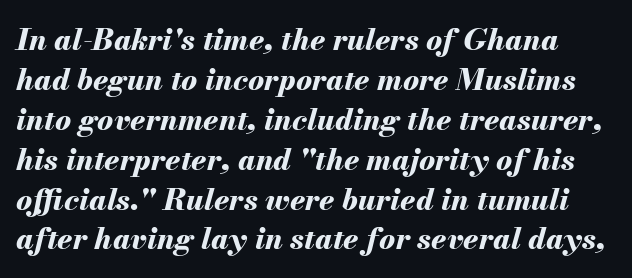
The passage shown is emphatically bold. The rendering uses natural spacing where letterforms have individual widths. Glyph-to-glyph distance matches everyday printed text. Reading down the column, the eye jumps a familiar distance to each next line. Anything drawn beneath the words? Only blank space.
